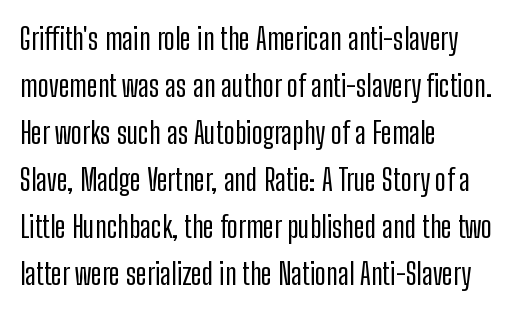
The image shows 30 px condensed sans-serif type, upright; set left-aligned, normal line spacing (1.57x), normal letter spacing, not underlined; low stroke contrast and a medium x-height.
